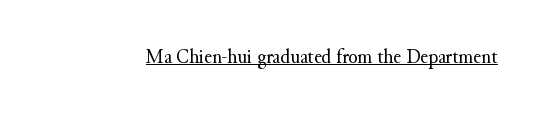
The image shows 21 px text type, upright; set normal letter spacing, underlined.
